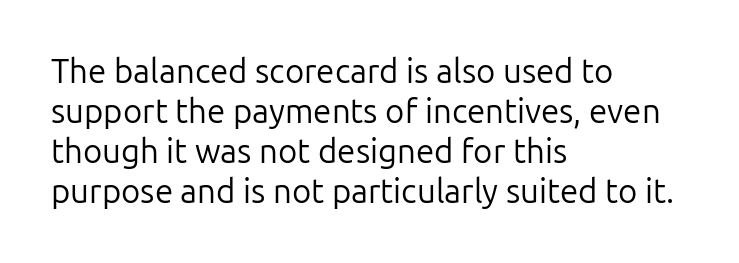
Q: Is the text bold? A: No.
Q: Is the text italic (slanted)? A: No, it is upright.
Q: Is the typeface a serif or a sans-serif typeface? A: Sans-serif.
Q: Is the text underlined? A: No.
Q: How is the paragraph aligned? A: Left-aligned.
Q: Is the spacing between letters normal or unusually wide? A: Normal.
Q: Width (condensed, normal, or wide)? A: Normal.
Q: Stroke contrast? A: Low.
Q: x-height? A: Medium.
Q: Monospaced? A: No.
